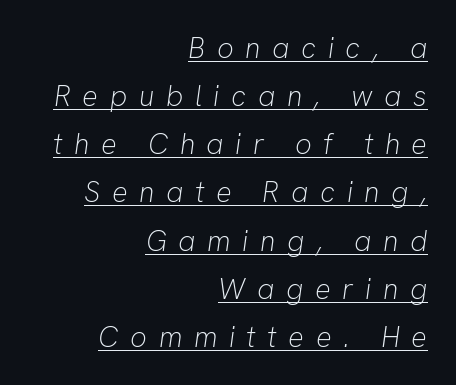
The image shows 29 px light type, italic (leaning right); set right-aligned, normal line spacing (1.66x), unusually wide letter spacing (+0.4 em), underlined; low stroke contrast and a medium x-height.
